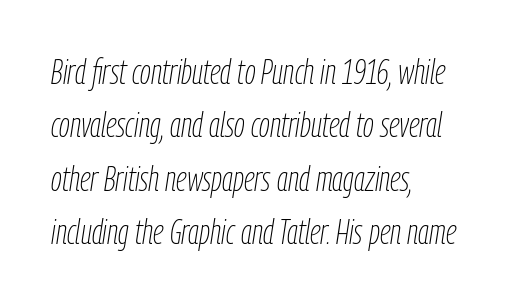
Compared with typical body copy, the letter spacing here is the same. These lines were composed using italics. Every row of glyphs begins at an identical x-position on the left. Ink coverage per letter is moderate at most. Note the varied advance widths — an 'i' is clearly narrower than an 'm'. The block of text has a typical density, with ordinary space between rows.
